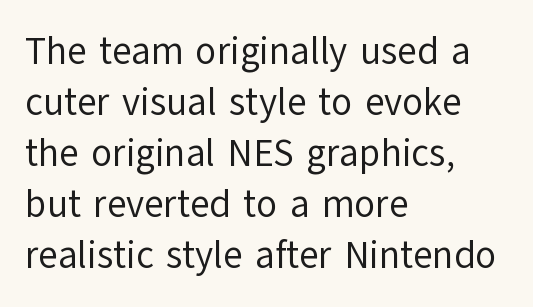
Rule under the text: the space is simply empty. Standard letterfit; no display-style spreading of the glyphs. To sum up the face: it is a sans, with no serifs. A typesetter would call this proportional, since set widths differ per character.
